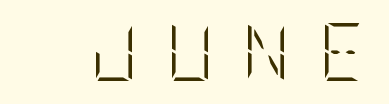
The image shows 58 px light, condensed type, upright; set unusually wide letter spacing (+0.5 em), not underlined; low stroke contrast and a large x-height.
